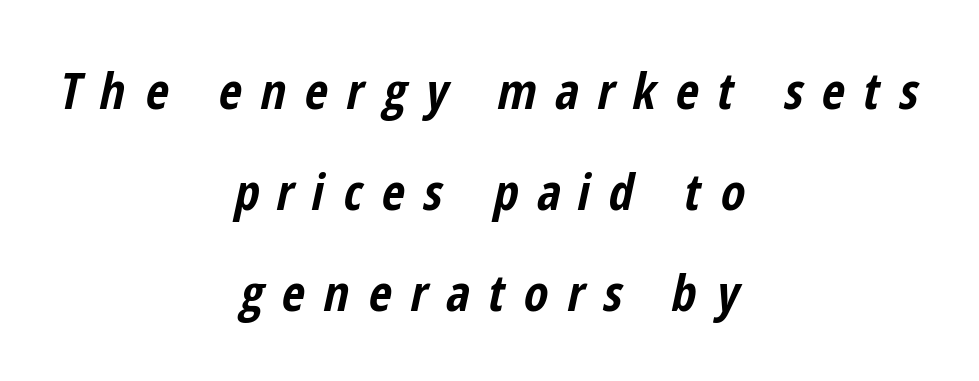
{"italic": "yes", "lean": "right", "slant_degrees": 12, "bold": "yes", "weight": "bold", "width": "condensed", "stroke_contrast": "low", "x_height": "medium", "monospaced": "no", "underline": "no", "align": "center", "line_spacing": "loose", "line_spacing_ratio": 2.02, "letter_spacing": "wide", "letter_spacing_em": 0.38, "glyph_px": 50}
